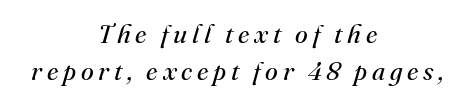
The passage shown stacks its lines at a standard gap. The lines in this sample share a center point and differ in where they start and stop. Think standard paragraph weight, or any step lighter than that. This sample uses an oblique cut, with every glyph tilted off the vertical.
